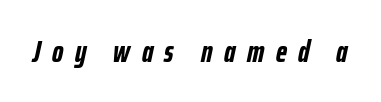
Q: Is the text bold? A: Yes.
Q: Is the text italic (slanted)? A: Yes, it leans right by about 12 degrees.
Q: Is the text underlined? A: No.
Q: Is the spacing between letters normal or unusually wide? A: Unusually wide.
Q: Width (condensed, normal, or wide)? A: Condensed.
Q: Stroke contrast? A: Low.
Q: x-height? A: Medium.
Q: Monospaced? A: No.
